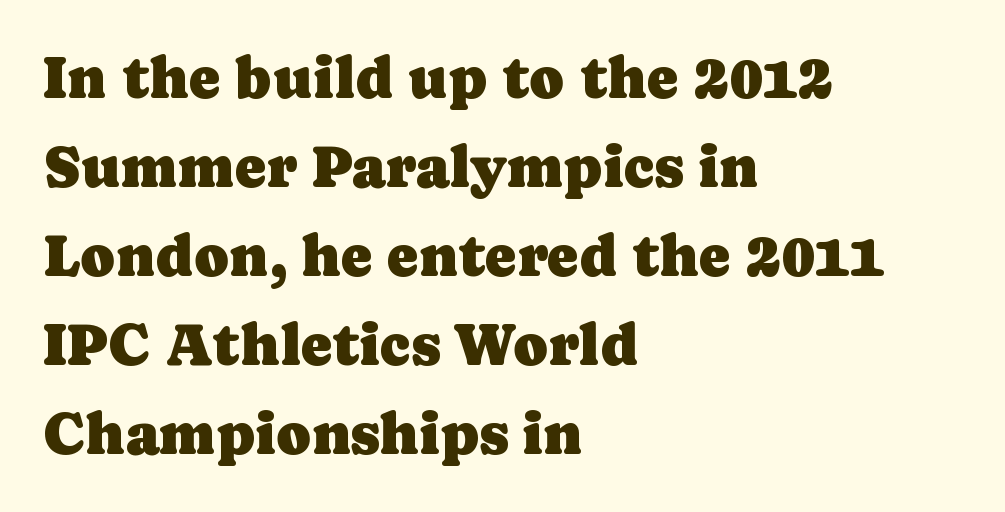
{"serif": "yes", "italic": "no", "width": "normal", "stroke_contrast": "low", "x_height": "medium", "monospaced": "no", "underline": "no", "align": "left", "line_spacing": "normal", "line_spacing_ratio": 1.51, "letter_spacing": "normal", "letter_spacing_em": 0.0, "glyph_px": 59}
